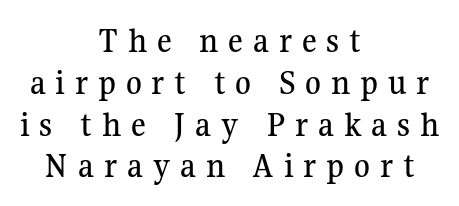
Vertical strokes here are truly vertical. The letters advance in unequal steps, a hallmark of proportional type. Are there feet on the stems? There are — it's a serif. There is plenty of visible air inserted between adjacent glyphs. A bare baseline throughout the passage.
